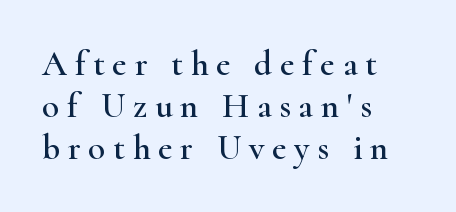
Examine the stroke ends and you'll spot serifs. Descender tails drop into unmarked territory. The paragraph shown leans on its left margin. The rendering uses natural spacing where letterforms have individual widths.
